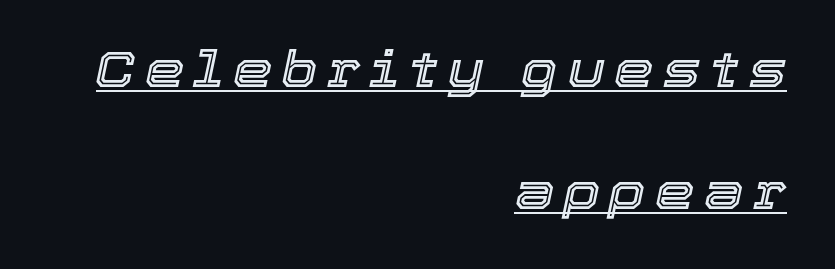
{"italic": "yes", "lean": "right", "slant_degrees": 12, "width": "normal", "x_height": "medium", "monospaced": "no", "underline": "yes", "align": "right", "line_spacing": "loose", "line_spacing_ratio": 2.45, "glyph_px": 50}
